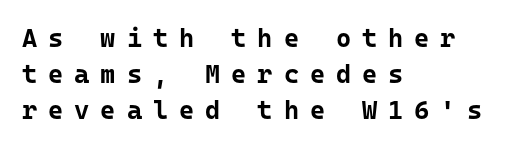
{"italic": "no", "bold": "yes", "underline": "no", "align": "left", "line_spacing": "normal", "line_spacing_ratio": 1.38, "letter_spacing": "wide", "letter_spacing_em": 0.42, "glyph_px": 26}
